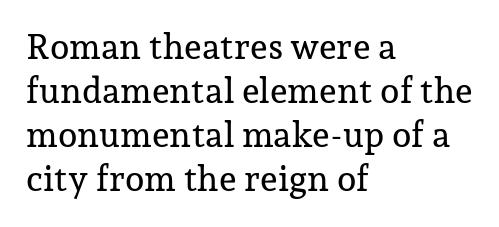
The letters carry serifs — small finishing strokes at the ends of their stems. A typesetter would call this proportional, since set widths differ per character. Is there much room between lines? A standard amount, neither cramped nor airy. This is roman type, the default non-slanted kind. Layout note: lines flush left. Inter-character spacing is left at the font's built-in metrics.
